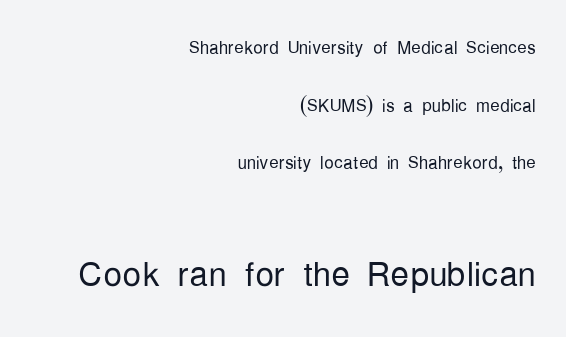
Quick note: not italic, upright. How would I describe the line gaps? Wide and relaxed. Has an underline been added? It has not. This rendering employs a face without finishing strokes, i.e., a sans-serif. The gaps between neighbouring characters are ordinary and unremarkable. The face used here is proportionally spaced, like ordinary book or web type.
